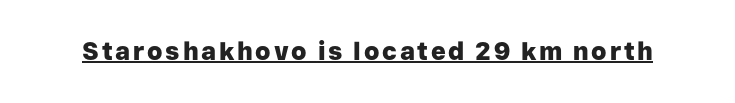
Notice how a bar underscores the lettering throughout. The axis of the letterforms is exactly vertical. Caption: bold face, heavy strokes.
